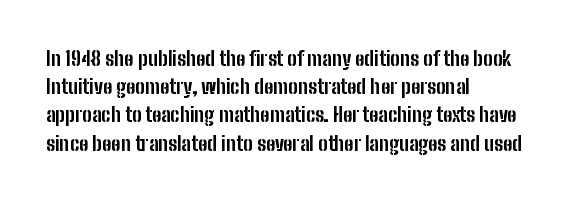
Upright lettering throughout. Each line starts at the same left margin while the right side varies. The passage shown has conventional tracking throughout. The glyphs have the mass of a bold cut. Summary of vertical rhythm: regular, with standard interline spacing. Words float on clear page, feet unadorned.
